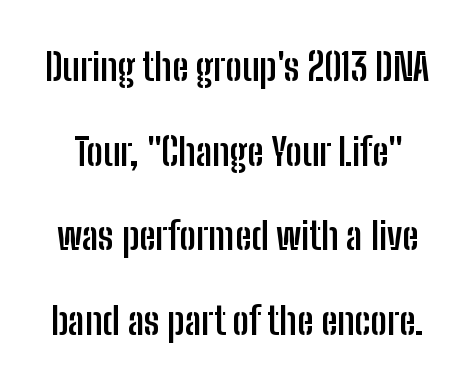
{"serif": "no", "italic": "no", "bold": "yes", "weight": "semibold", "width": "condensed", "stroke_contrast": "low", "x_height": "medium", "monospaced": "no", "underline": "no", "line_spacing": "loose", "line_spacing_ratio": 2.29, "letter_spacing": "normal", "letter_spacing_em": 0.0, "glyph_px": 37}
